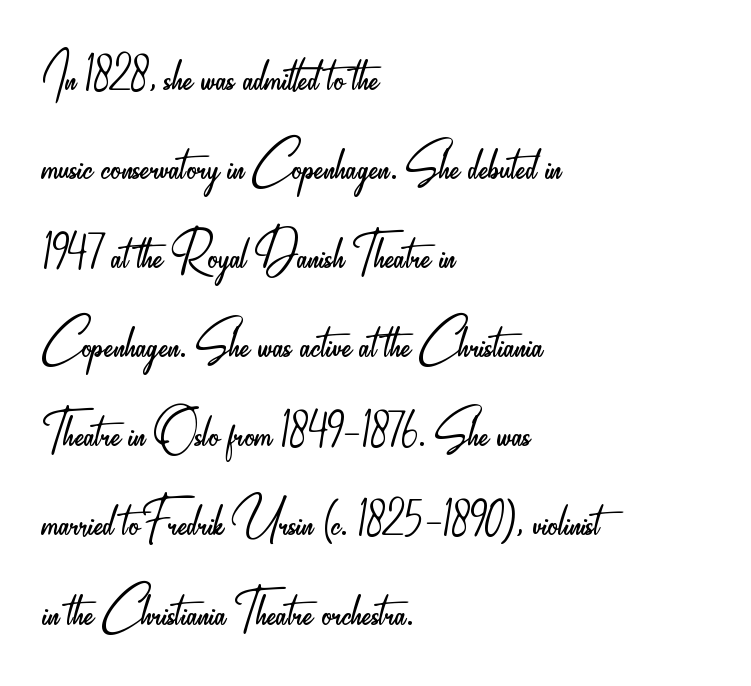
{"serif": "no", "bold": "no", "weight": "light", "width": "condensed", "stroke_contrast": "low", "x_height": "small", "monospaced": "no", "underline": "no", "align": "left", "line_spacing": "normal", "line_spacing_ratio": 1.35, "letter_spacing": "normal", "letter_spacing_em": 0.0, "glyph_px": 66}
